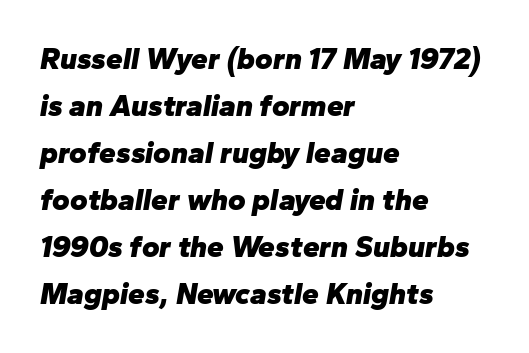
The image shows 30 px heavy type, italic (leaning right); set left-aligned, normal line spacing (1.57x), normal letter spacing, not underlined; low stroke contrast and a medium x-height.
